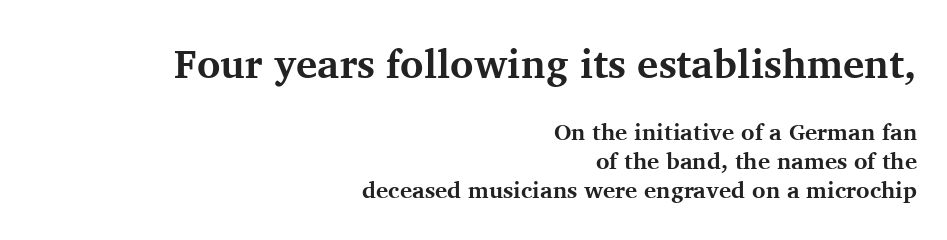
{"serif": "yes", "italic": "no", "bold": "yes", "weight": "bold", "width": "normal", "stroke_contrast": "medium", "x_height": "medium", "monospaced": "no", "underline": "no", "align": "right", "line_spacing": "normal", "line_spacing_ratio": 1.26, "letter_spacing": "normal", "letter_spacing_em": 0.0, "larger_block": "first", "size_ratio": 1.74, "glyph_px": 40}
